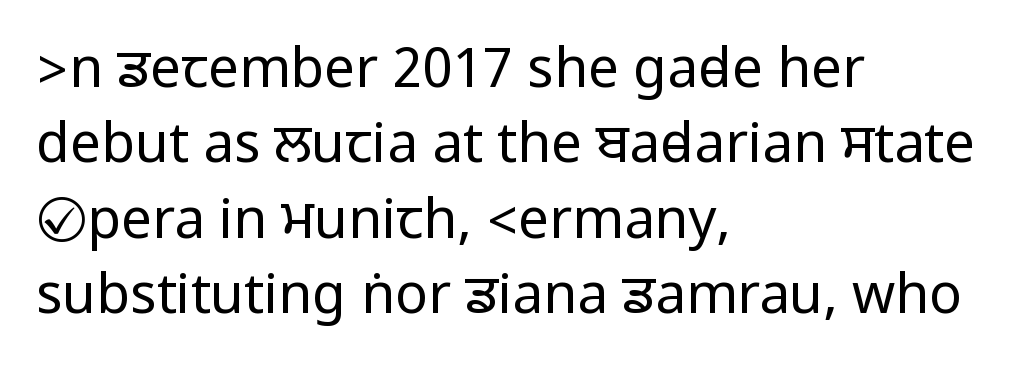
The image shows 55 px regular-weight, condensed sans-serif type, upright; set left-aligned, normal line spacing (1.37x), normal letter spacing, not underlined; low stroke contrast.
